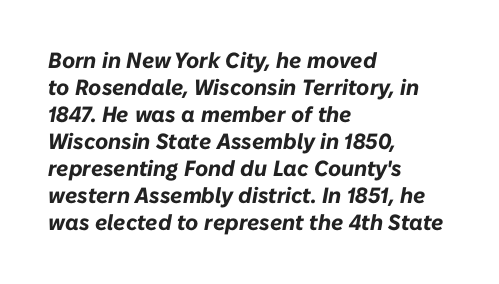
An italicized treatment has been applied to the whole sample. A classic flush-left, rag-right setting is used for this passage. Weight check: bold — yes, fully. Descenders hang freely into open space. The face used here is rendered with its standard letterfit.
